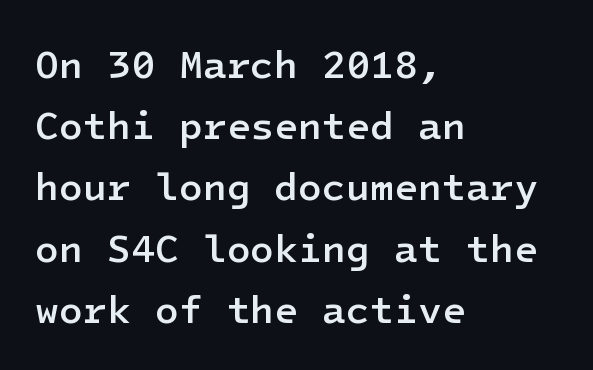
Underline: absent. Each glyph is drawn with semibold strokes, heavier than normal yet not fully bold. Letterform terminals end flat and unadorned throughout the passage. Spacing between characters is what you'd get straight out of the box.
